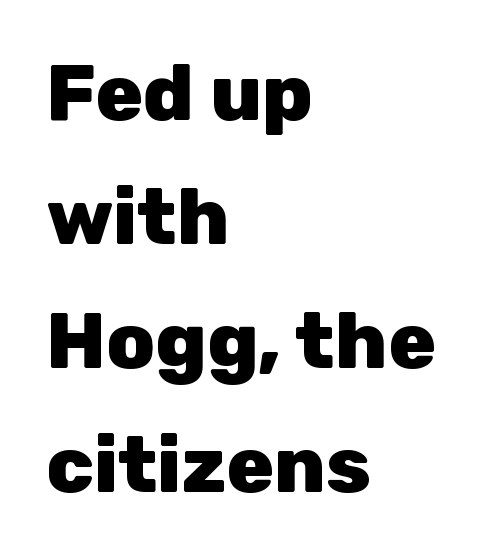
Q: Is the text bold? A: Yes.
Q: Is the text italic (slanted)? A: No, it is upright.
Q: Is the typeface a serif or a sans-serif typeface? A: Sans-serif.
Q: Is the text underlined? A: No.
Q: How is the paragraph aligned? A: Left-aligned.
Q: Is the spacing between letters normal or unusually wide? A: Normal.
Q: Is the spacing between lines tight, normal or loose? A: Normal.
Q: Width (condensed, normal, or wide)? A: Normal.
Q: Stroke contrast? A: Low.
Q: x-height? A: Medium.
Q: Monospaced? A: No.
